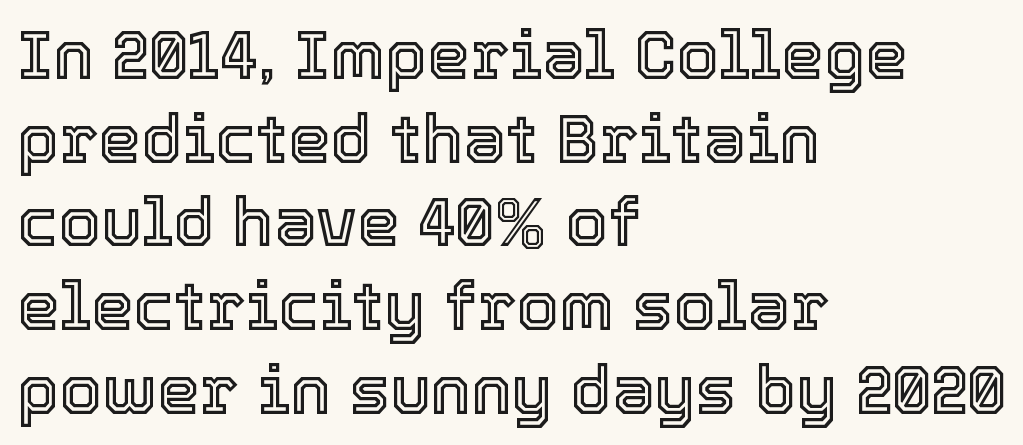
The letters sit at their default tracking, neither squeezed nor spread. Leftover space on each line is placed entirely after the last word. The axis of the letterforms is exactly vertical. Nobody drew a line under any word here. Spacing verdict: proportional, widths tailored to each character.
